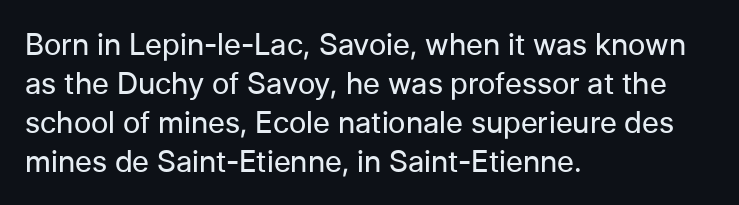
Q: Is the text bold? A: No.
Q: Is the text italic (slanted)? A: No, it is upright.
Q: Is the typeface a serif or a sans-serif typeface? A: Sans-serif.
Q: Is the text underlined? A: No.
Q: How is the paragraph aligned? A: Left-aligned.
Q: Is the spacing between letters normal or unusually wide? A: Normal.
Q: Is the spacing between lines tight, normal or loose? A: Normal.
Q: Width (condensed, normal, or wide)? A: Normal.
Q: Stroke contrast? A: Low.
Q: x-height? A: Medium.
Q: Monospaced? A: No.
